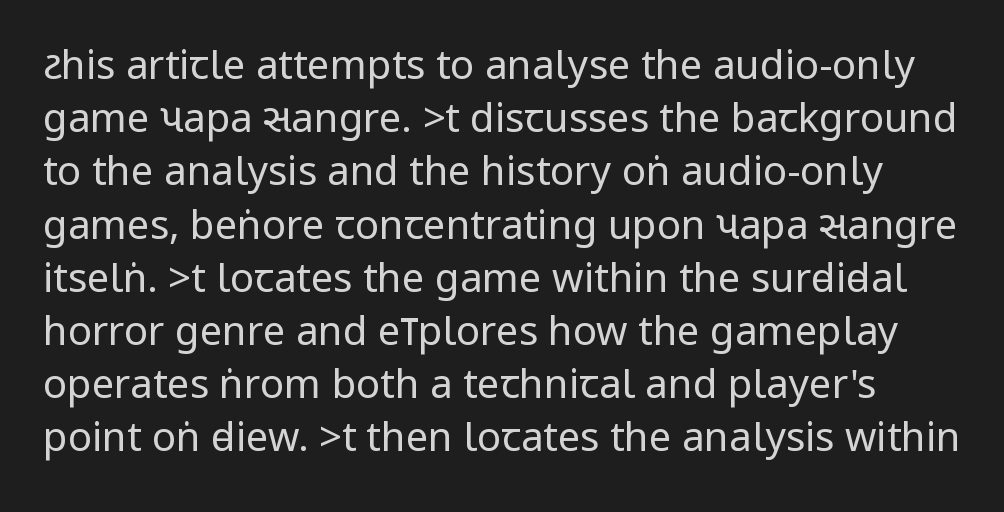
The font's upright variant was chosen for this text. The tracking reads as untouched default to a designer's eye. The face used here is a sans, in the tradition of grotesques and geometrics. Vertical stems look standard width or narrower in stroke.
